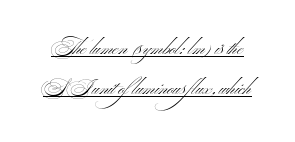
The image shows 20 px text type; set loose line spacing (2.02x), normal letter spacing, underlined.
